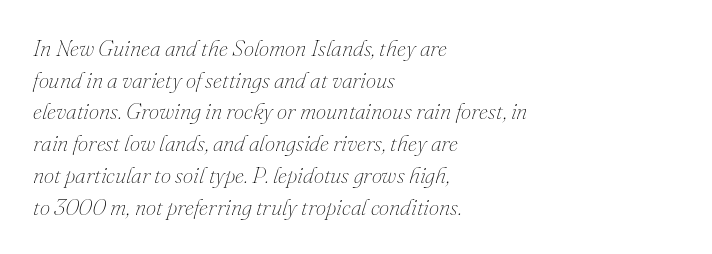
Is there much room between lines? A standard amount, neither cramped nor airy. Quick note: italic. The letterforms sit shoulder to shoulder at normal distance. Summary of weight: not heavy and not bold.
